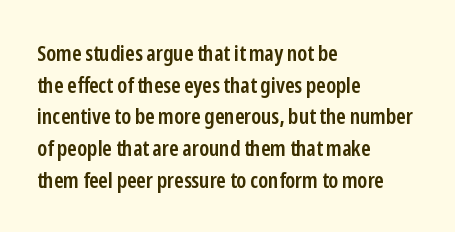
Q: Is the text bold? A: Semi-bold.
Q: Is the text italic (slanted)? A: No, it is upright.
Q: Is the text underlined? A: No.
Q: How is the paragraph aligned? A: Left-aligned.
Q: Is the spacing between letters normal or unusually wide? A: Normal.
Q: Is the spacing between lines tight, normal or loose? A: Normal.
